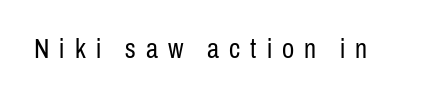
Q: Is the text bold? A: No.
Q: Is the text italic (slanted)? A: No, it is upright.
Q: Is the text underlined? A: No.
Q: Is the spacing between letters normal or unusually wide? A: Unusually wide.
